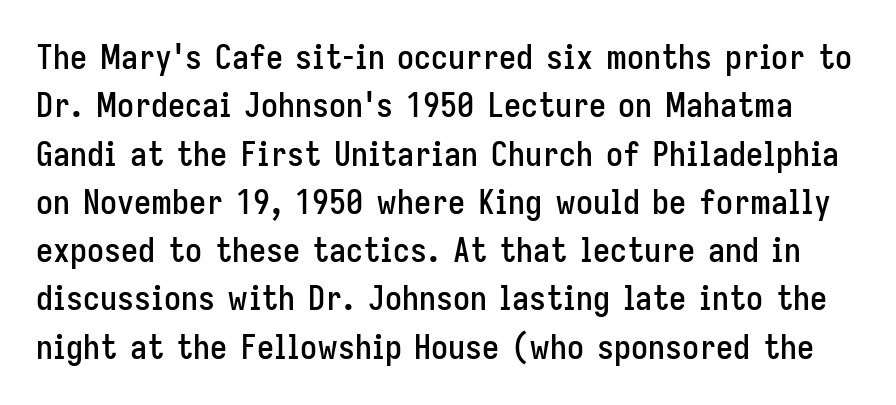
The image shows 34 px condensed sans-serif type, upright; set normal line spacing (1.42x), normal letter spacing, not underlined; low stroke contrast and a medium x-height.
